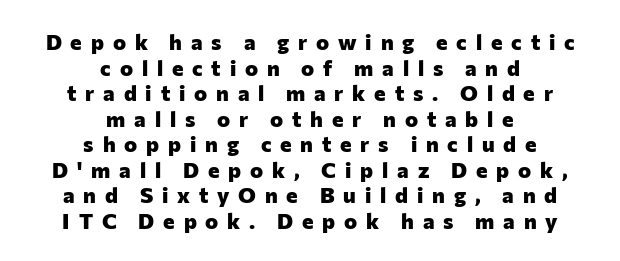
The image shows 22 px bold type, upright; set centered, line spacing 1.16x, unusually wide letter spacing (+0.4 em), not underlined.
